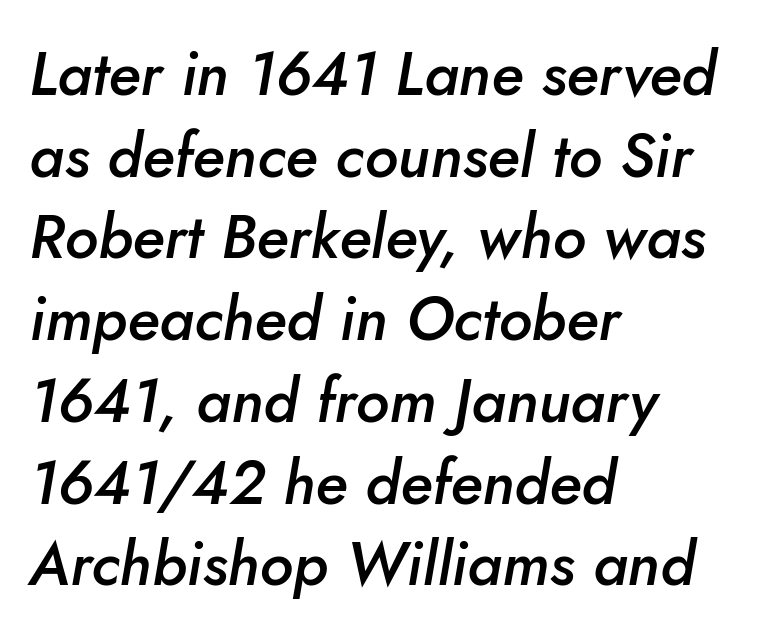
Stems and bowls a touch heavier than normal — semibold. Rendered with sloped, italic letterforms. Glance below the letters and you will spot only blank space. Nobody touched the tracking dial on this one.
